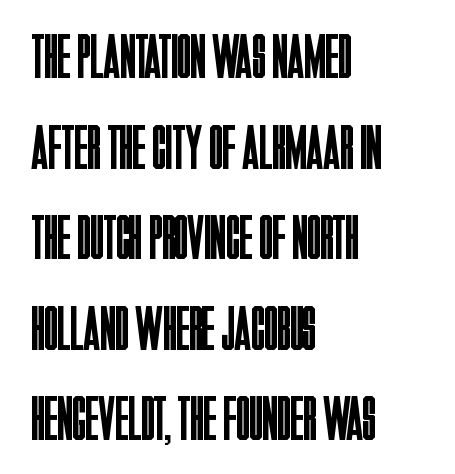
The image shows 62 px regular-weight, condensed sans-serif type, upright; set left-aligned, normal line spacing (1.46x), normal letter spacing, not underlined; low stroke contrast and a large x-height.
